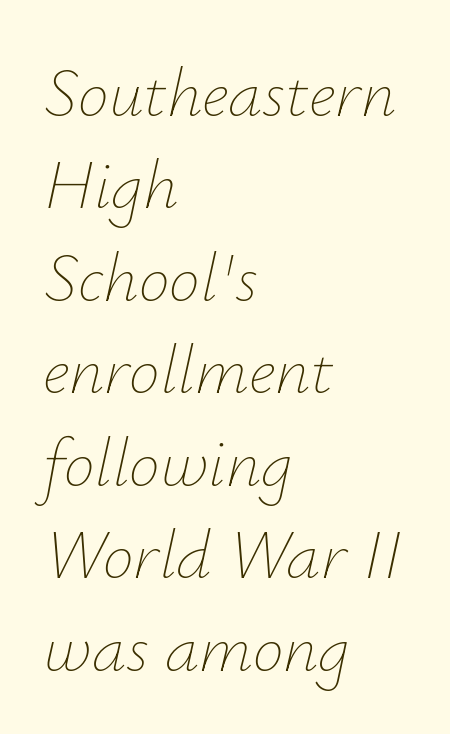
Bold? No — there's no thickening of the strokes. Each word holds together tightly as a unit, with standard inter-letter gaps. Vertically, the passage feels balanced, rows spaced as you'd expect. Descenders hang freely into open space. The axis of the letterforms is tilted away from vertical.
